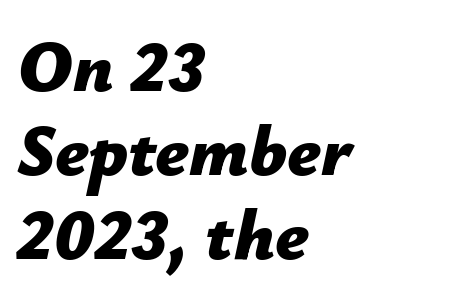
The image shows 71 px bold type, italic (leaning right); set left-aligned, line spacing 1.18x, normal letter spacing, not underlined; low stroke contrast and a medium x-height.
